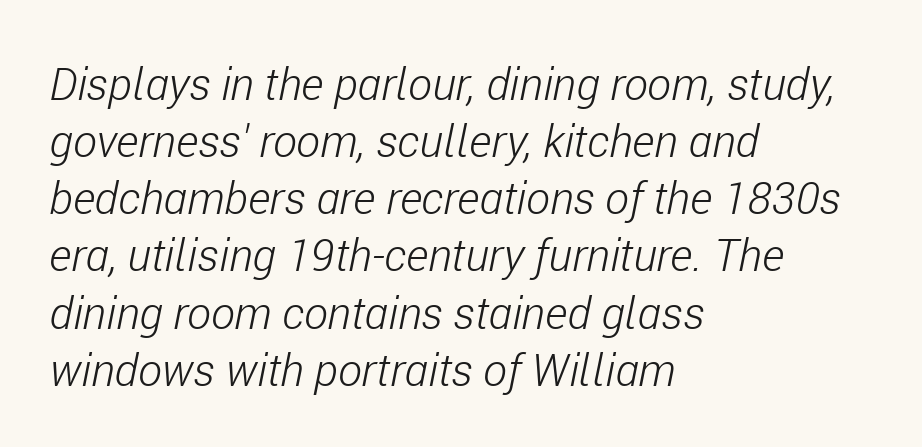
{"italic": "yes", "lean": "right", "slant_degrees": 11, "bold": "no", "weight": "light", "width": "condensed", "stroke_contrast": "low", "x_height": "medium", "monospaced": "no", "underline": "no", "align": "left", "line_spacing": "normal", "line_spacing_ratio": 1.27, "letter_spacing": "normal", "letter_spacing_em": 0.0, "glyph_px": 45}
